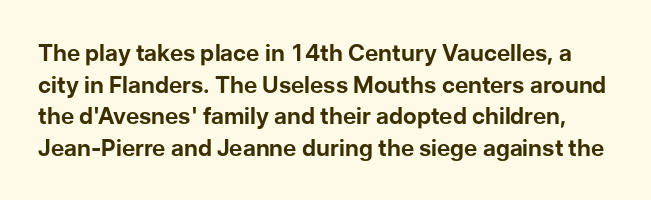
{"italic": "no", "bold": "yes", "underline": "no", "line_spacing": "normal", "line_spacing_ratio": 1.37, "letter_spacing": "normal", "letter_spacing_em": 0.0, "glyph_px": 23}
